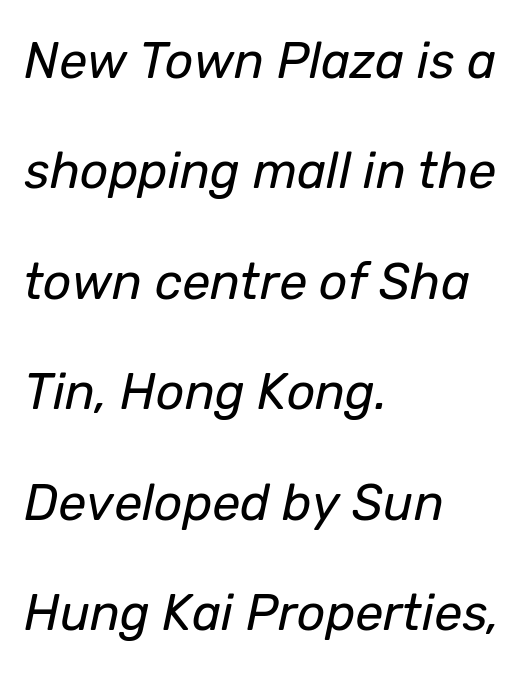
Q: Is the text bold? A: No.
Q: Is the text italic (slanted)? A: Yes, it leans right by about 12 degrees.
Q: Is the text underlined? A: No.
Q: How is the paragraph aligned? A: Left-aligned.
Q: Is the spacing between letters normal or unusually wide? A: Normal.
Q: Is the spacing between lines tight, normal or loose? A: Loose.
Q: Width (condensed, normal, or wide)? A: Normal.
Q: Stroke contrast? A: Low.
Q: x-height? A: Medium.
Q: Monospaced? A: No.
